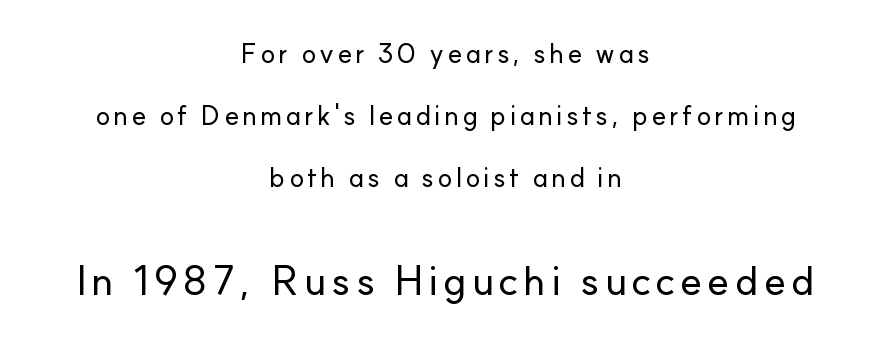
Widely set lines give the paragraph a tall, airy silhouette. This sample has the flowing, uneven cadence of proportional lettering. Letterform terminals end flat and unadorned throughout the passage. The more generous point size was reserved for the lower chunk. Line starts and ends both wander, symmetrically. The zone under the glyphs is completely vacant.
